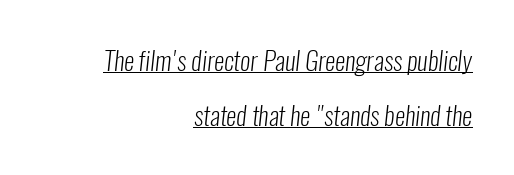
Q: Is the text bold? A: No.
Q: Is the text underlined? A: Yes.
Q: How is the paragraph aligned? A: Right-aligned.
Q: Is the spacing between letters normal or unusually wide? A: Normal.
Q: Is the spacing between lines tight, normal or loose? A: Loose.
